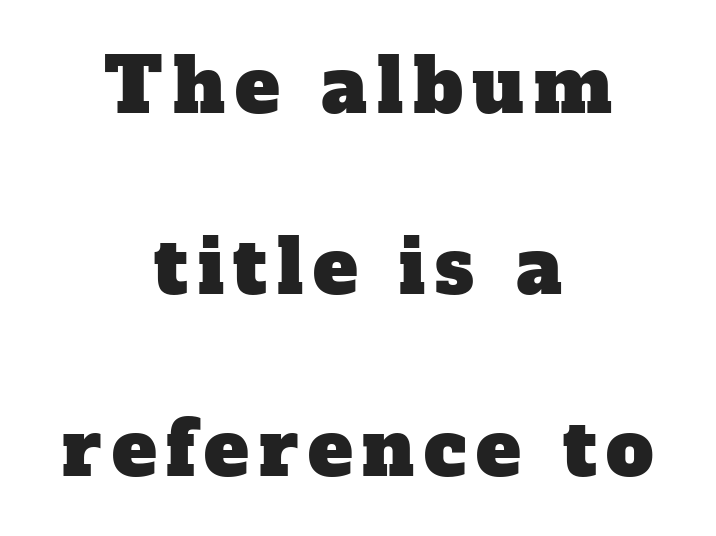
Quick note: underline off. A serif font was chosen for this passage. This sample is center-justified, so both line endings float freely. Airy leading. A typesetter would call this proportional, since set widths differ per character.
